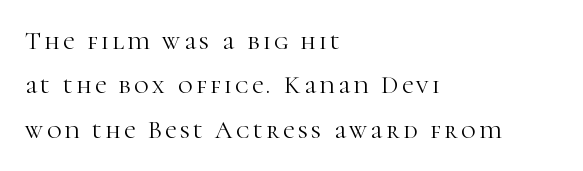
Q: Is the text bold? A: No.
Q: Is the text italic (slanted)? A: No, it is upright.
Q: Is the text underlined? A: No.
Q: How is the paragraph aligned? A: Left-aligned.
